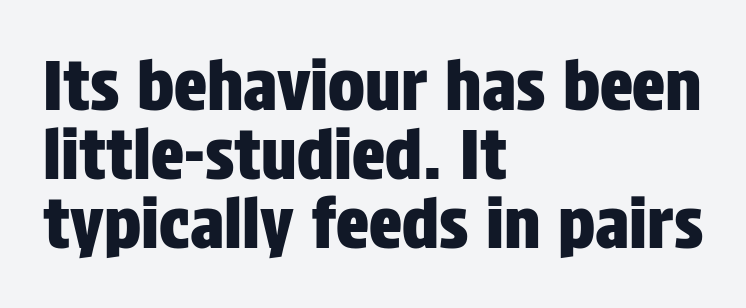
The image shows 69 px condensed sans-serif type, upright; set left-aligned, tight line spacing (1.0x), normal letter spacing, not underlined; low stroke contrast and a large x-height.
